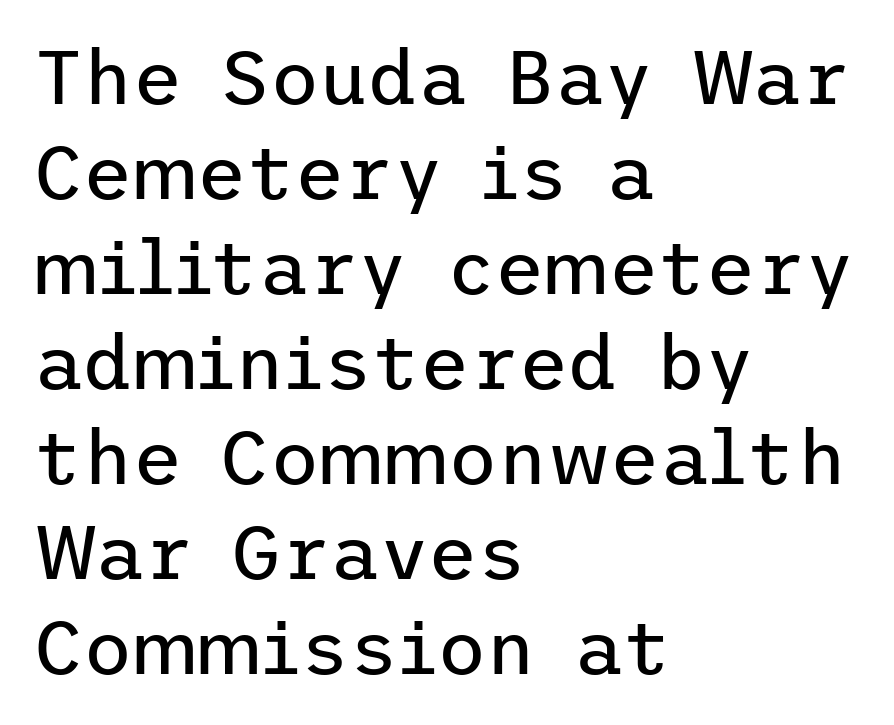
Q: Is the text bold? A: No.
Q: Is the text italic (slanted)? A: No, it is upright.
Q: Is the typeface a serif or a sans-serif typeface? A: Sans-serif.
Q: Is the text underlined? A: No.
Q: How is the paragraph aligned? A: Left-aligned.
Q: Is the spacing between letters normal or unusually wide? A: Normal.
Q: Is the spacing between lines tight, normal or loose? A: Normal.
Q: Width (condensed, normal, or wide)? A: Normal.
Q: Stroke contrast? A: Low.
Q: x-height? A: Medium.
